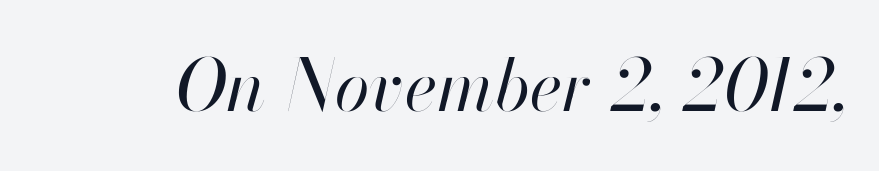
Q: Is the text bold? A: No.
Q: Is the text italic (slanted)? A: Yes, it leans right by about 13 degrees.
Q: Is the text underlined? A: No.
Q: Is the spacing between letters normal or unusually wide? A: Normal.
Q: Width (condensed, normal, or wide)? A: Normal.
Q: Stroke contrast? A: High.
Q: x-height? A: Small.
Q: Monospaced? A: No.
